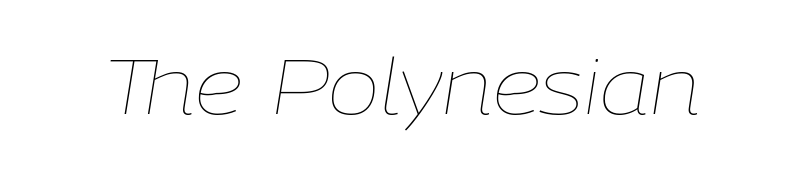
The axis of the letterforms is tilted away from vertical. Weight: in the light-to-regular range. Think of a printed novel: that variable character pitch is what you see here. Default kerning and tracking; the words read as compact shapes.
